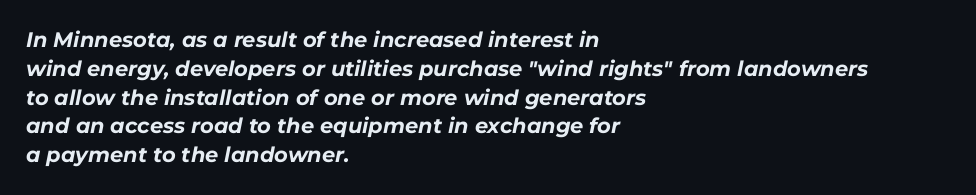
The image shows 21 px bold type, italic (leaning right); set left-aligned, normal line spacing (1.37x), normal letter spacing, not underlined.
